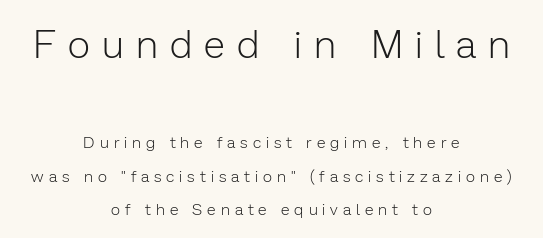
The initial chunk of copy outweighs the following chunk in type size. The face used here is proportionally spaced, like ordinary book or web type. Layout note: lines centered. The letters carry no serifs — their stems end cleanly without finishing strokes. The typography opts for an upright posture over an oblique one.
